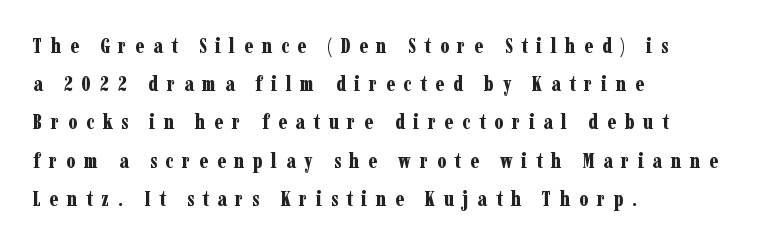
The image shows 21 px bold type, upright; set left-aligned, line spacing 1.82x, unusually wide letter spacing (+0.41 em), not underlined.
